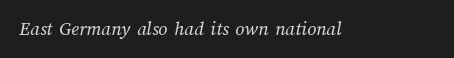
Think standard paragraph weight, or any step lighter than that. Spacing between characters is what you'd get straight out of the box. The space directly below the letters is spotless.
